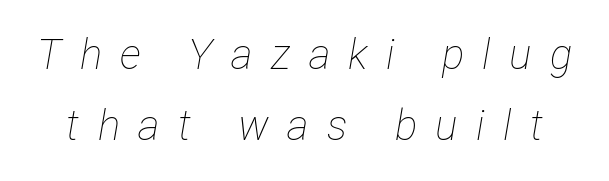
What's the leading like? Ordinary, nothing unusual. Style check: oblique. A typesetter would call this proportional, since set widths differ per character. Plain, unruled lines of type.
